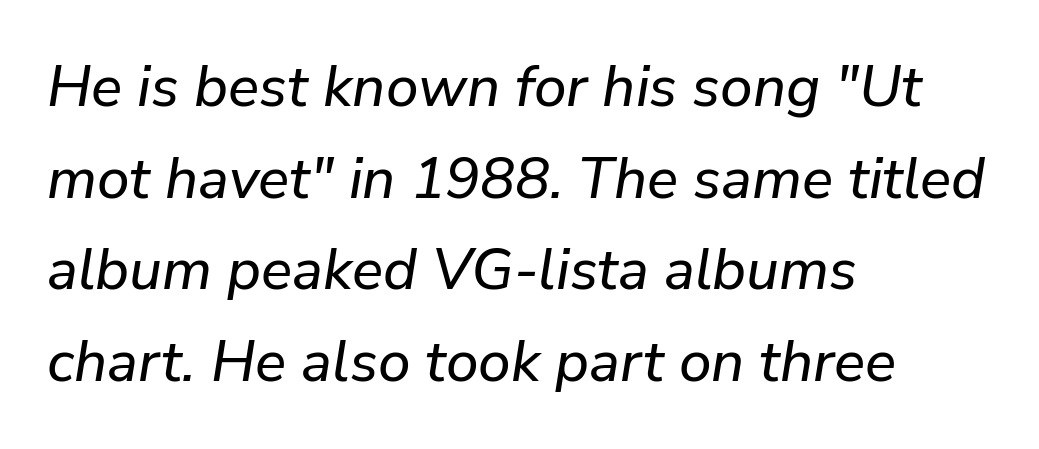
Rendered with sloped, italic letterforms. These lines are rendered in a variable-pitch font. How are the letters spaced? Ordinarily, with no added tracking. A classic flush-left, rag-right setting is used for this passage. Regarding leading, the lines here are spaced in the standard way. Quick note: underline off.
